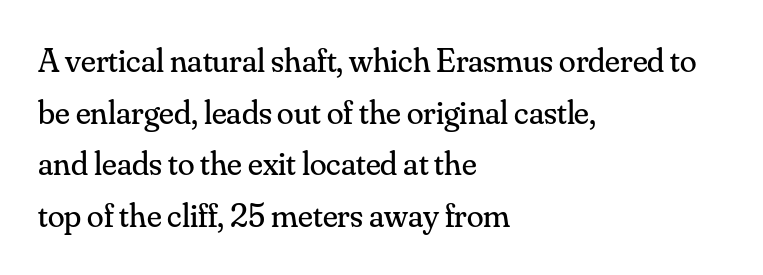
{"serif": "yes", "italic": "no", "bold": "no", "weight": "regular", "width": "normal", "stroke_contrast": "medium", "x_height": "small", "monospaced": "no", "underline": "no", "align": "left", "line_spacing": "normal", "line_spacing_ratio": 1.52, "letter_spacing": "normal", "letter_spacing_em": 0.0, "glyph_px": 34}
